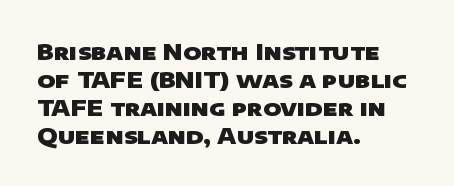
Q: Is the text bold? A: Yes.
Q: Is the text underlined? A: No.
Q: How is the paragraph aligned? A: Left-aligned.
Q: Is the spacing between letters normal or unusually wide? A: Normal.
Q: Is the spacing between lines tight, normal or loose? A: Normal.
